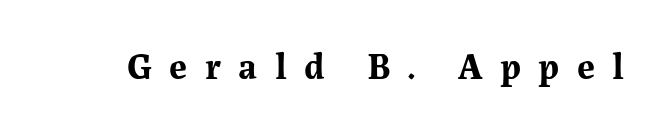
{"serif": "yes", "italic": "no", "bold": "yes", "weight": "bold", "width": "normal", "stroke_contrast": "medium", "x_height": "medium", "monospaced": "no", "underline": "no", "letter_spacing": "wide", "letter_spacing_em": 0.47, "glyph_px": 37}
